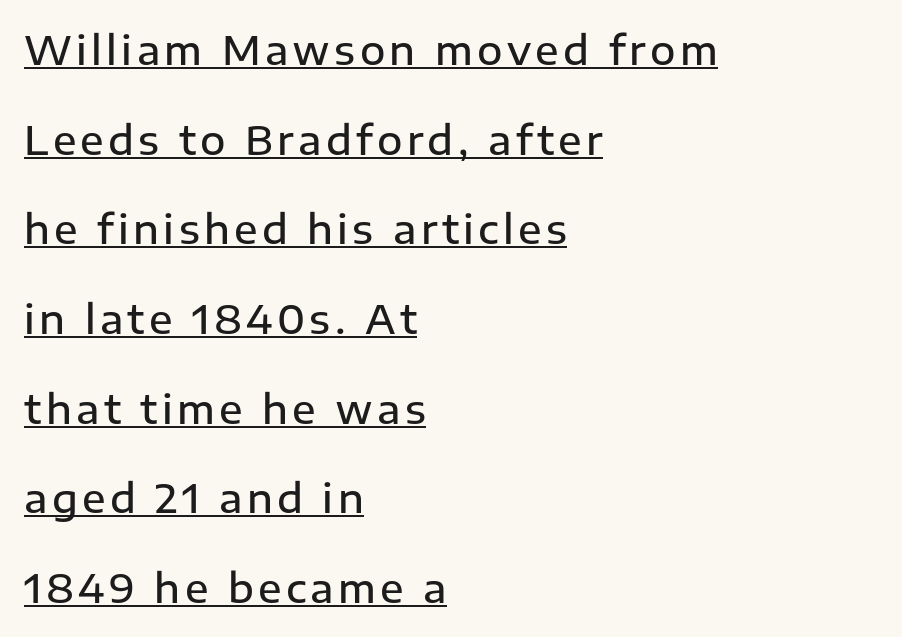
The image shows 39 px semibold sans-serif type, upright; set left-aligned, loose line spacing (2.3x), underlined; low stroke contrast and a medium x-height.
